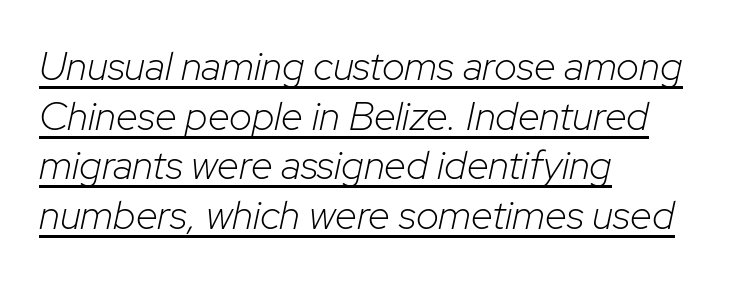
The image shows 40 px light type, italic (leaning right); set left-aligned, line spacing 1.24x, normal letter spacing, underlined; low stroke contrast and a medium x-height.
